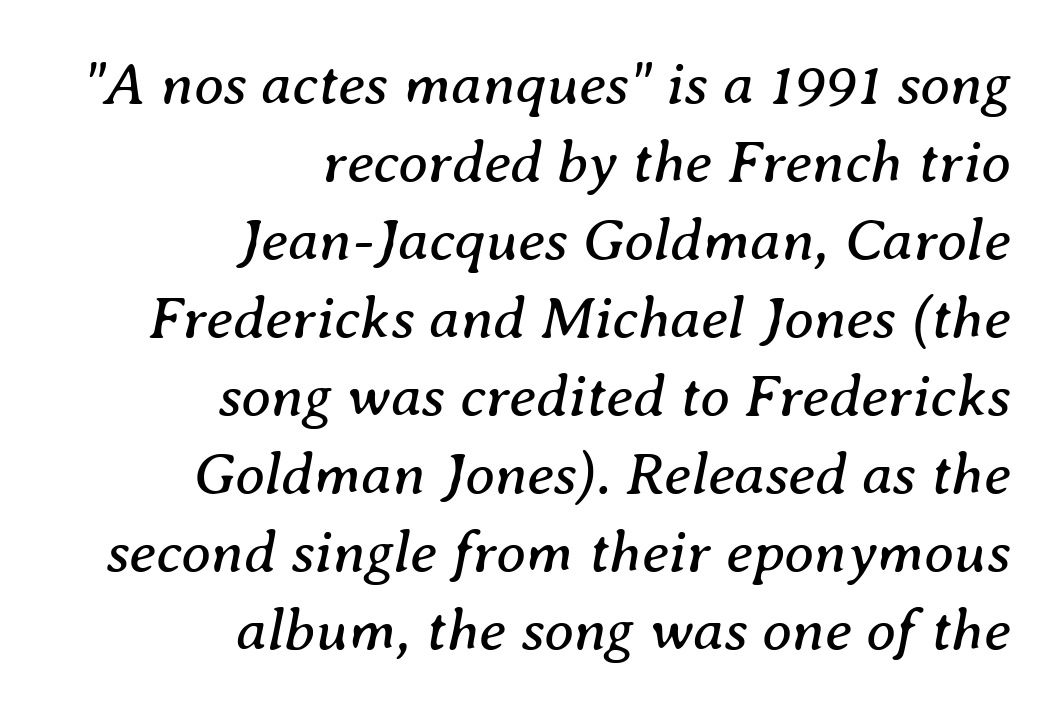
Observe the lean: these are italic letterforms. Nobody drew a line under any word here. The tracking reads as untouched default to a designer's eye. Ink coverage per letter is moderate at most. Each line ends at the same right margin while the left side varies.
